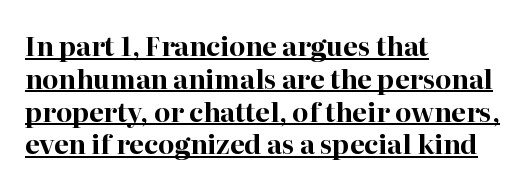
Q: Is the text bold? A: Yes.
Q: Is the text italic (slanted)? A: No, it is upright.
Q: Is the text underlined? A: Yes.
Q: How is the paragraph aligned? A: Left-aligned.
Q: Is the spacing between letters normal or unusually wide? A: Normal.
Q: Is the spacing between lines tight, normal or loose? A: Normal.
